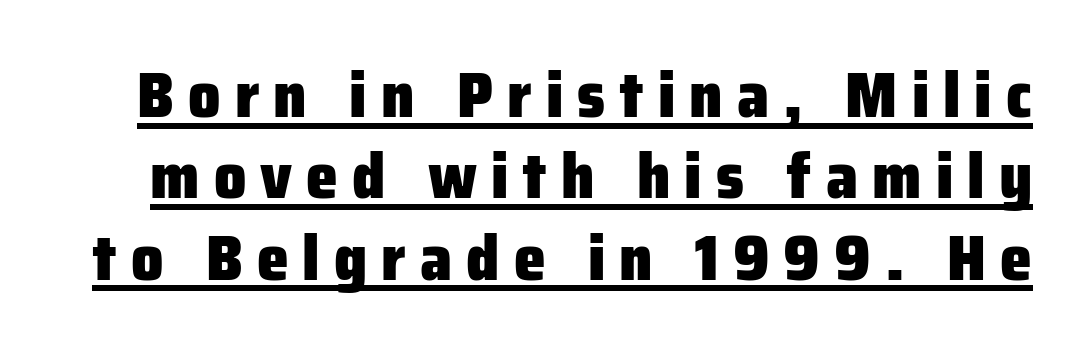
The image shows 64 px heavy sans-serif type, upright; set normal line spacing (1.27x), unusually wide letter spacing (+0.22 em), underlined; low stroke contrast and a medium x-height.
